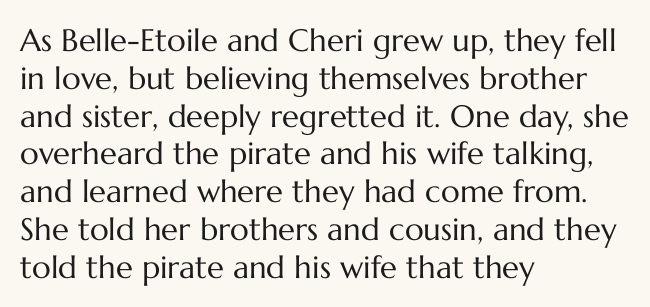
Q: Is the text bold? A: No.
Q: Is the text italic (slanted)? A: No, it is upright.
Q: Is the text underlined? A: No.
Q: How is the paragraph aligned? A: Left-aligned.
Q: Is the spacing between letters normal or unusually wide? A: Normal.
Q: Width (condensed, normal, or wide)? A: Normal.
Q: Stroke contrast? A: Medium.
Q: x-height? A: Medium.
Q: Monospaced? A: No.
